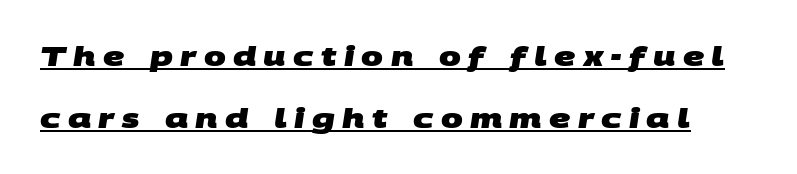
The horizontal fit of the characters is loose and conspicuously gappy. What's the leading like? Stretched, with rows far apart. The specimen includes a rule beneath the text block's lines. Heft: maximum for text — a bold.
